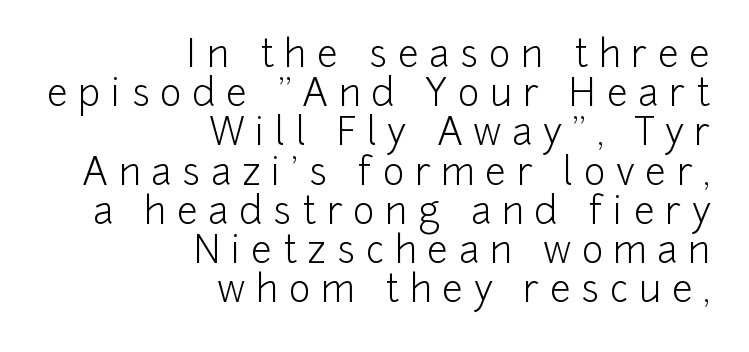
Q: Is the text bold? A: No.
Q: Is the text italic (slanted)? A: No, it is upright.
Q: Is the typeface a serif or a sans-serif typeface? A: Sans-serif.
Q: Is the text underlined? A: No.
Q: How is the paragraph aligned? A: Right-aligned.
Q: Is the spacing between letters normal or unusually wide? A: Unusually wide.
Q: Is the spacing between lines tight, normal or loose? A: Tight.
Q: Width (condensed, normal, or wide)? A: Normal.
Q: Stroke contrast? A: Low.
Q: x-height? A: Medium.
Q: Monospaced? A: No.
